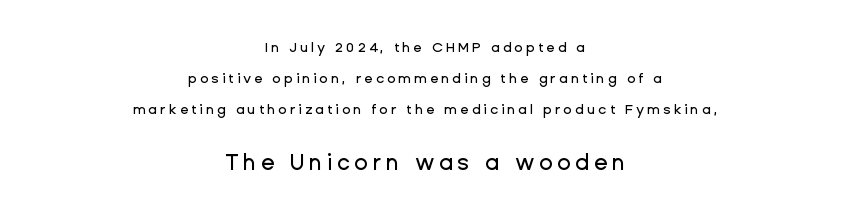
Summary of vertical rhythm: relaxed, with wide interline spacing. Layout note: lines centered. The designer gave the closing block more size than the opening block. It's the straight-up-and-down kind of type. No word sits above an underline.
